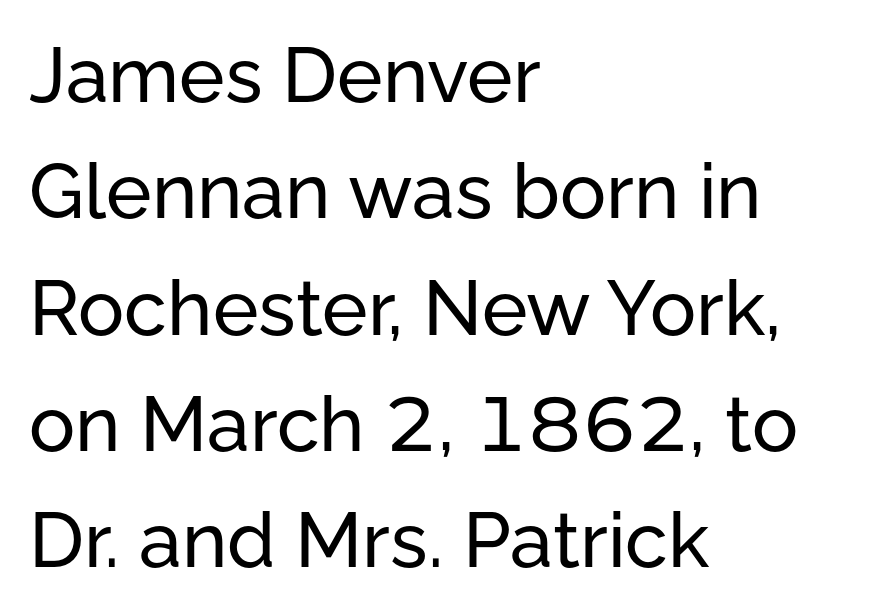
Q: Is the text italic (slanted)? A: No, it is upright.
Q: Is the typeface a serif or a sans-serif typeface? A: Sans-serif.
Q: Is the text underlined? A: No.
Q: How is the paragraph aligned? A: Left-aligned.
Q: Is the spacing between letters normal or unusually wide? A: Normal.
Q: Is the spacing between lines tight, normal or loose? A: Normal.
Q: Width (condensed, normal, or wide)? A: Normal.
Q: Stroke contrast? A: Low.
Q: x-height? A: Medium.
Q: Monospaced? A: No.
